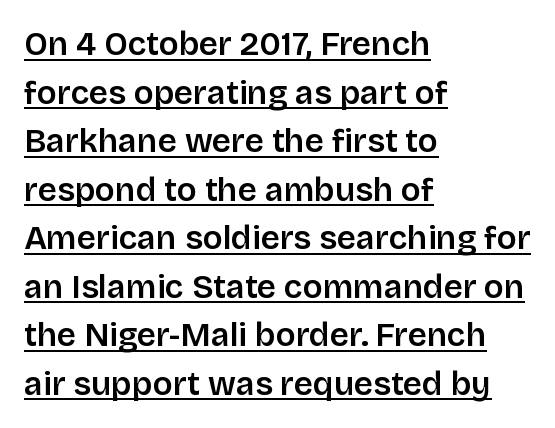
Q: Is the text bold? A: Semi-bold.
Q: Is the text italic (slanted)? A: No, it is upright.
Q: Is the typeface a serif or a sans-serif typeface? A: Sans-serif.
Q: Is the text underlined? A: Yes.
Q: How is the paragraph aligned? A: Left-aligned.
Q: Is the spacing between letters normal or unusually wide? A: Normal.
Q: Is the spacing between lines tight, normal or loose? A: Normal.
Q: Width (condensed, normal, or wide)? A: Normal.
Q: Stroke contrast? A: Low.
Q: x-height? A: Large.
Q: Monospaced? A: No.
